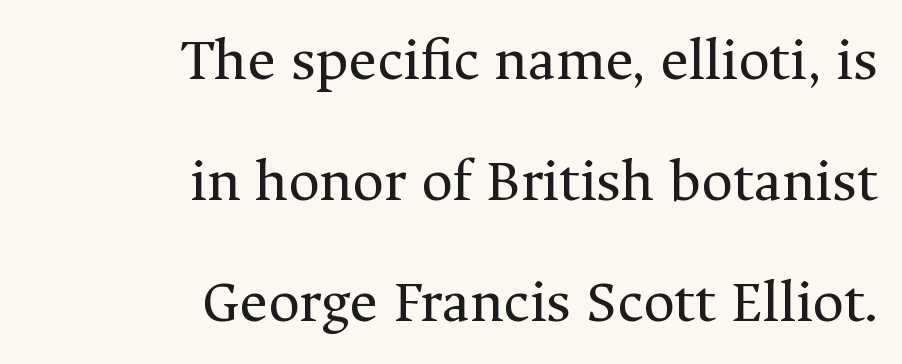
The paragraph has a hard right edge and a soft left edge. Yep, those are serifs on the letters. The cut favours lightness, reaching ordinary text weight at its darkest. Horizontal bands of white between lines are thick stripes. Observe the ordinary spacing: letters are neighbours, not strangers. Character widths vary here, with narrow letters taking less room than wide ones.
